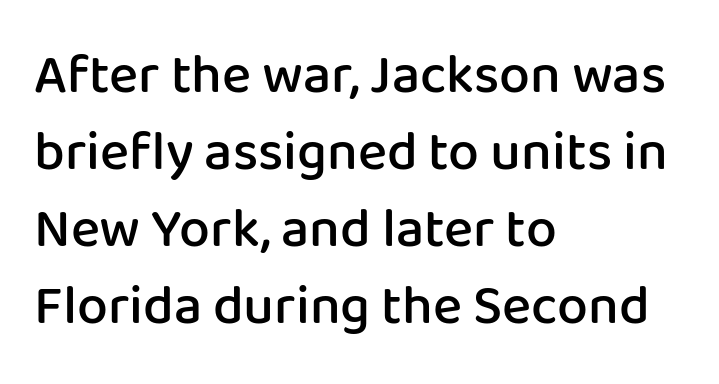
The image shows 55 px semibold sans-serif type, upright; set left-aligned, normal line spacing (1.4x), normal letter spacing, not underlined; low stroke contrast and a medium x-height.
